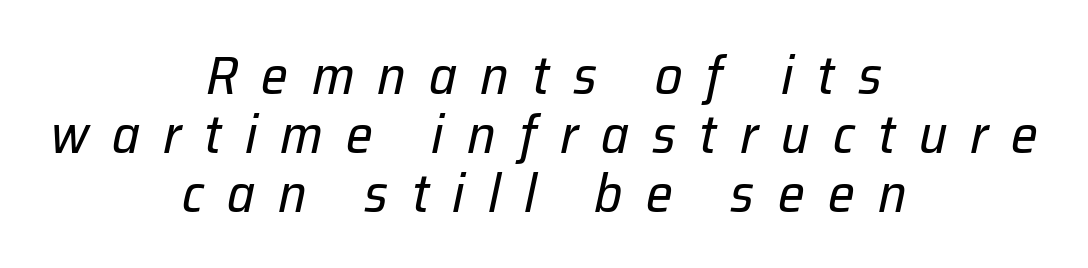
The image shows 54 px regular-weight type, italic (leaning right); set centered, tight line spacing (1.09x), unusually wide letter spacing (+0.43 em), not underlined; low stroke contrast and a medium x-height.
